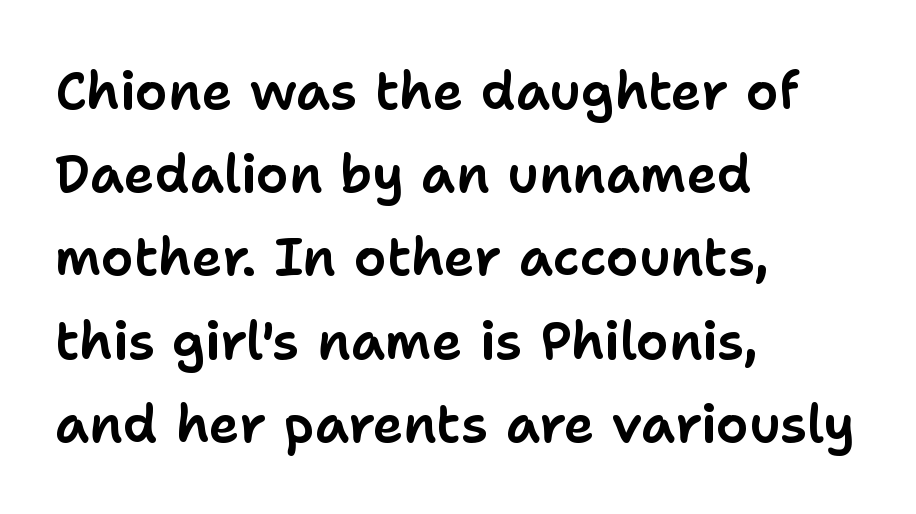
Q: Is the text italic (slanted)? A: No, it is upright.
Q: Is the typeface a serif or a sans-serif typeface? A: Sans-serif.
Q: Is the text underlined? A: No.
Q: How is the paragraph aligned? A: Left-aligned.
Q: Is the spacing between letters normal or unusually wide? A: Normal.
Q: Is the spacing between lines tight, normal or loose? A: Normal.
Q: Width (condensed, normal, or wide)? A: Normal.
Q: Stroke contrast? A: Low.
Q: x-height? A: Medium.
Q: Monospaced? A: No.
